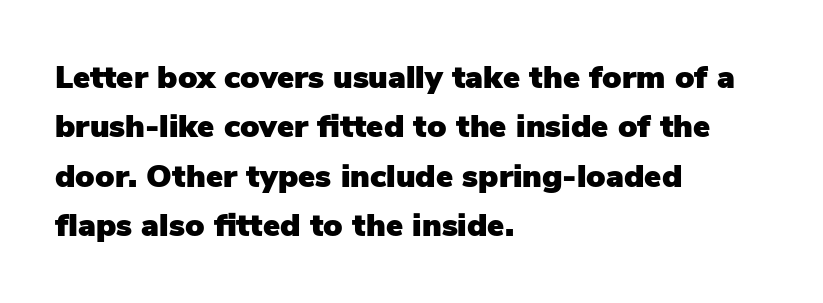
The image shows 32 px sans-serif type, upright; set left-aligned, normal line spacing (1.54x), normal letter spacing, not underlined; low stroke contrast and a medium x-height.
